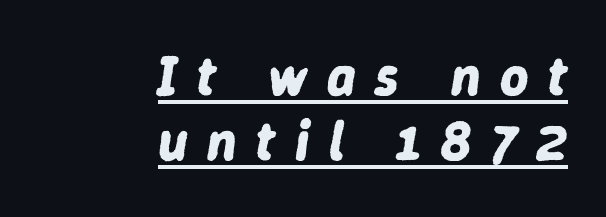
The image shows 55 px bold type, italic (leaning right); set right-aligned, line spacing 1.18x, unusually wide letter spacing (+0.35 em), underlined; low stroke contrast and a medium x-height.
